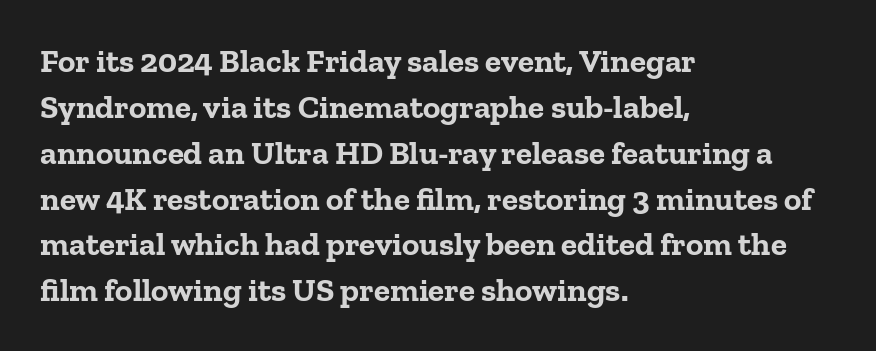
The image shows 33 px bold serif type, upright; set left-aligned, normal line spacing (1.39x), normal letter spacing, not underlined; low stroke contrast and a medium x-height.
